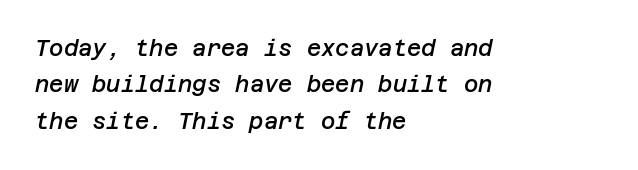
{"italic": "yes", "lean": "right", "slant_degrees": 12, "bold": "semi", "underline": "no", "align": "left", "line_spacing": "normal", "line_spacing_ratio": 1.65, "letter_spacing": "normal", "letter_spacing_em": 0.0, "glyph_px": 22}
